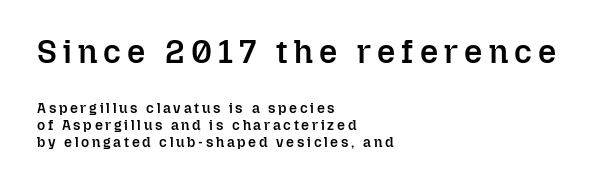
The image shows 32 px semibold type, upright; set left-aligned, line spacing 1.2x, not underlined; the first (top) block is 2.29x larger; low stroke contrast and a medium x-height.
